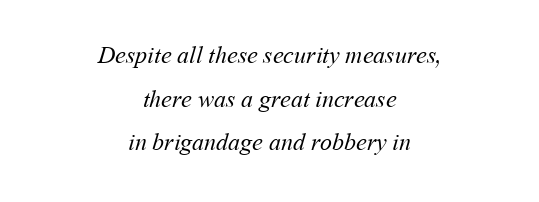
The image shows 24 px text type; set centered, line spacing 1.82x, normal letter spacing, not underlined.
